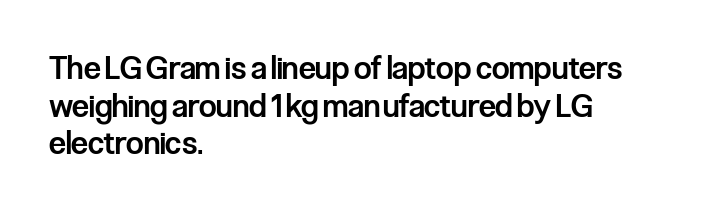
The image shows 31 px semibold, condensed sans-serif type, upright; set left-aligned, line spacing 1.21x, normal letter spacing, not underlined; low stroke contrast and a medium x-height.
